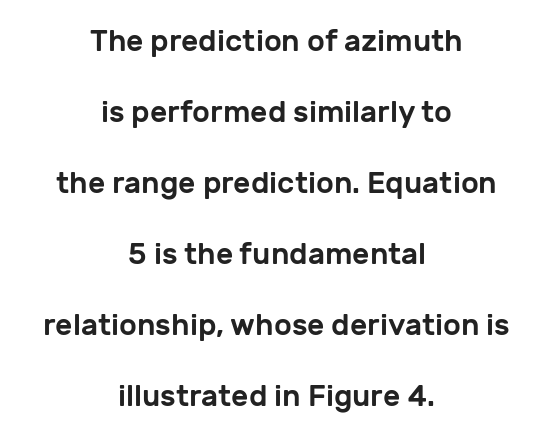
{"serif": "no", "italic": "no", "width": "normal", "stroke_contrast": "low", "x_height": "medium", "monospaced": "no", "underline": "no", "align": "center", "line_spacing": "loose", "line_spacing_ratio": 2.37, "letter_spacing": "normal", "letter_spacing_em": 0.0, "glyph_px": 30}
